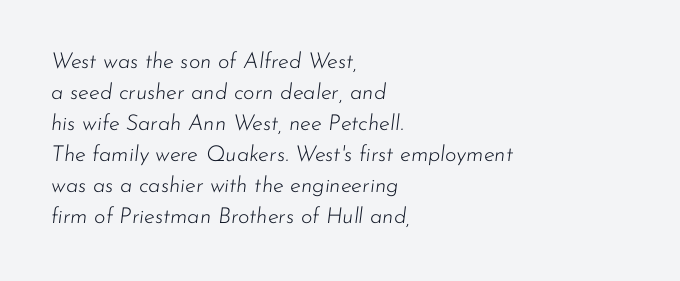
The image shows 22 px text type, italic (leaning right); set left-aligned, normal line spacing (1.41x), normal letter spacing, not underlined.
